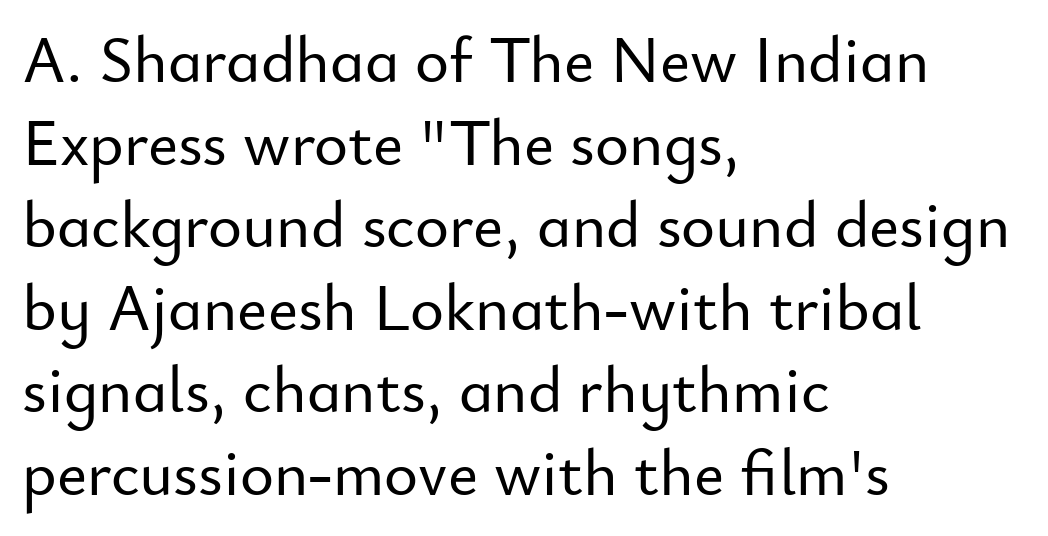
The image shows 65 px sans-serif type, upright; set left-aligned, normal line spacing (1.27x), normal letter spacing, not underlined; low stroke contrast and a small x-height.
